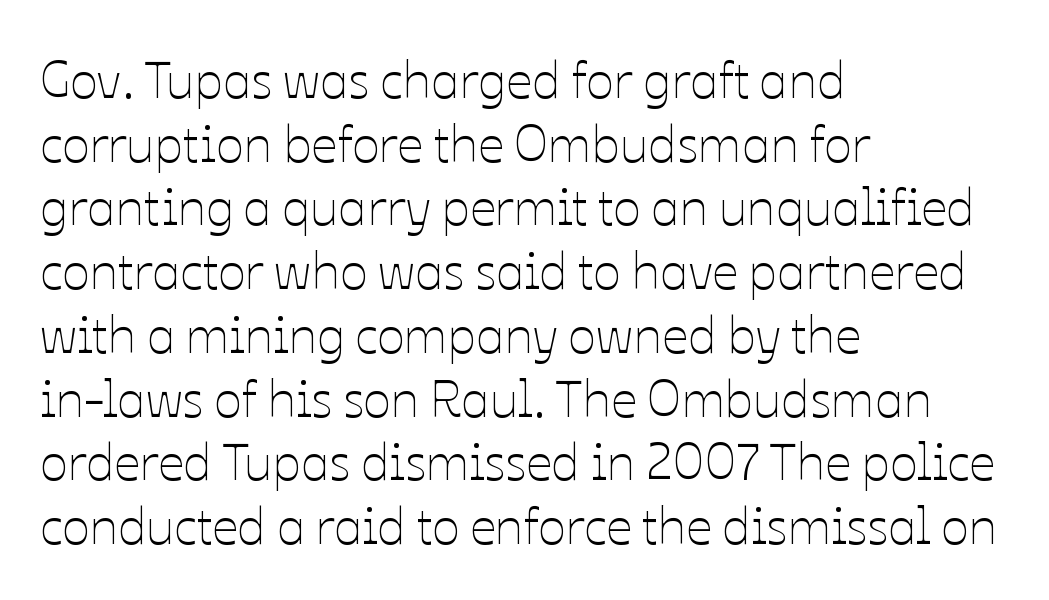
The image shows 51 px thin type, upright; set left-aligned, normal line spacing (1.25x), normal letter spacing, not underlined; low stroke contrast and a medium x-height.
